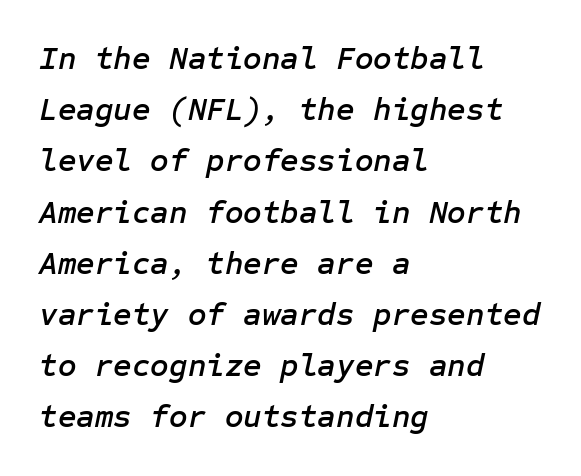
Q: Is the text italic (slanted)? A: Yes, it leans right by about 12 degrees.
Q: Is the text underlined? A: No.
Q: How is the paragraph aligned? A: Left-aligned.
Q: Is the spacing between letters normal or unusually wide? A: Normal.
Q: Is the spacing between lines tight, normal or loose? A: Normal.
Q: Width (condensed, normal, or wide)? A: Normal.
Q: Stroke contrast? A: Low.
Q: x-height? A: Medium.
